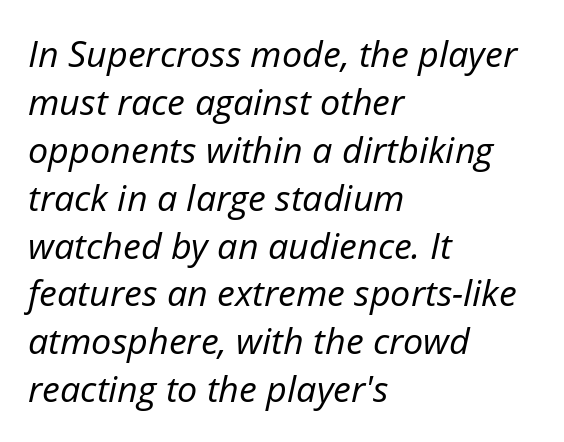
One glance says typical: line gaps are just what's usual. Character widths vary here, with narrow letters taking less room than wide ones. The lettering tilts uniformly, giving the passage an italic look. No word sits above an underline.
